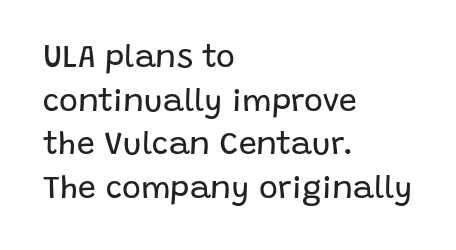
Is the block centered? No — it sits flush against the left margin. The passage shown is not bold in any degree. The space between consecutive lines is moderate. Lines of text with bare space underneath. Designer's note — italics off, roman on.
